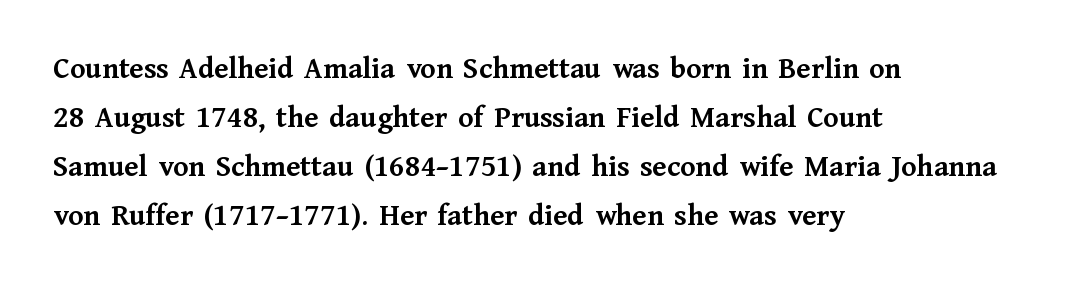
Stroke terminals: seriffed. The lines sit at an ordinary, default distance from one another. As a designer I'd log this as weight 700, bold. Short note: letters normally spaced.
